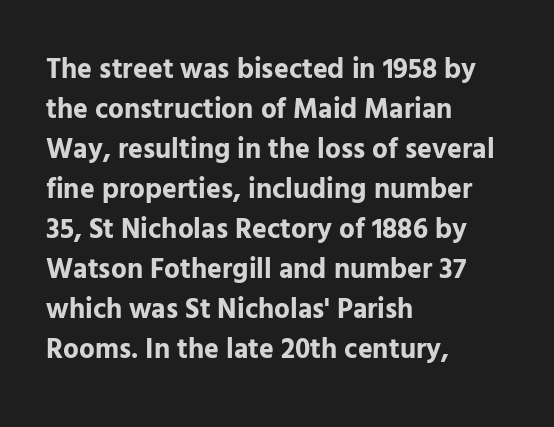
{"serif": "no", "italic": "no", "bold": "yes", "weight": "bold", "width": "normal", "stroke_contrast": "low", "x_height": "medium", "monospaced": "no", "underline": "no", "align": "left", "line_spacing": "normal", "line_spacing_ratio": 1.43, "letter_spacing": "normal", "letter_spacing_em": 0.0, "glyph_px": 28}
